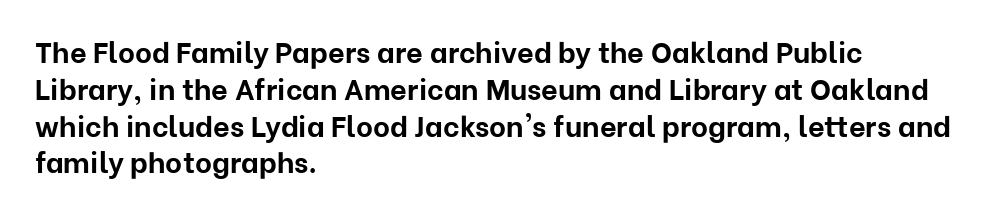
Q: Is the text bold? A: Yes.
Q: Is the text italic (slanted)? A: No, it is upright.
Q: Is the typeface a serif or a sans-serif typeface? A: Sans-serif.
Q: Is the text underlined? A: No.
Q: How is the paragraph aligned? A: Left-aligned.
Q: Is the spacing between letters normal or unusually wide? A: Normal.
Q: Is the spacing between lines tight, normal or loose? A: Normal.
Q: Width (condensed, normal, or wide)? A: Normal.
Q: Stroke contrast? A: Low.
Q: x-height? A: Medium.
Q: Monospaced? A: No.
